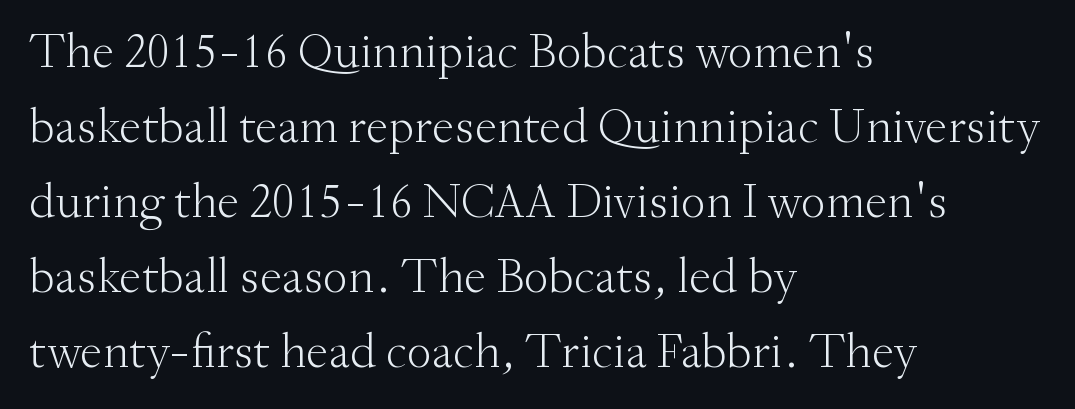
Q: Is the text bold? A: No.
Q: Is the text italic (slanted)? A: No, it is upright.
Q: Is the typeface a serif or a sans-serif typeface? A: Serif.
Q: Is the text underlined? A: No.
Q: How is the paragraph aligned? A: Left-aligned.
Q: Is the spacing between letters normal or unusually wide? A: Normal.
Q: Is the spacing between lines tight, normal or loose? A: Normal.
Q: Width (condensed, normal, or wide)? A: Normal.
Q: Stroke contrast? A: Medium.
Q: x-height? A: Small.
Q: Monospaced? A: No.
